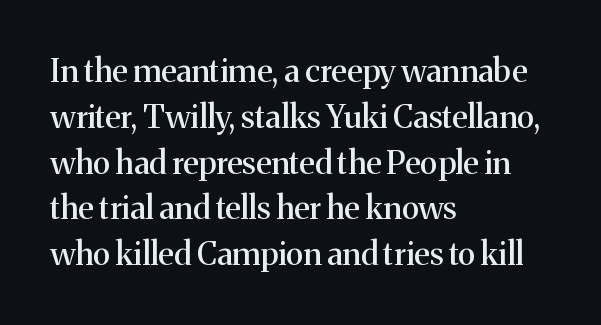
Designer's note — italics off, roman on. A typesetter would call this proportional, since set widths differ per character. Is the block centered? No — it sits flush against the left margin. Yep, those are serifs on the letters. The strip under each line holds only bare page.
